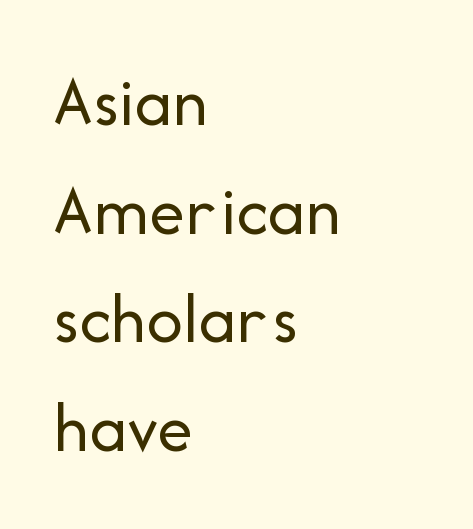
{"serif": "no", "italic": "no", "bold": "no", "weight": "regular", "width": "normal", "stroke_contrast": "low", "x_height": "medium", "monospaced": "no", "underline": "no", "align": "left", "line_spacing": "normal", "line_spacing_ratio": 1.51, "letter_spacing": "normal", "letter_spacing_em": 0.0, "glyph_px": 72}
